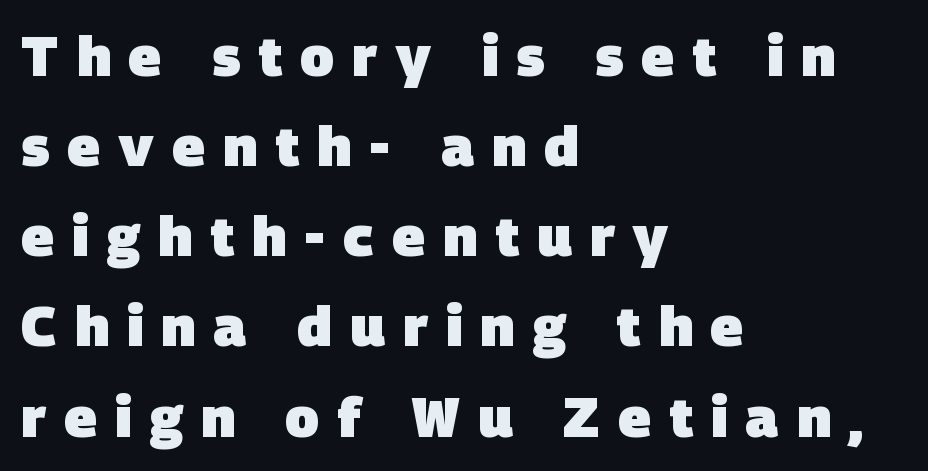
Q: Is the text bold? A: Yes.
Q: Is the typeface a serif or a sans-serif typeface? A: Sans-serif.
Q: Is the text underlined? A: No.
Q: How is the paragraph aligned? A: Left-aligned.
Q: Is the spacing between letters normal or unusually wide? A: Unusually wide.
Q: Is the spacing between lines tight, normal or loose? A: Normal.
Q: Width (condensed, normal, or wide)? A: Normal.
Q: Stroke contrast? A: Low.
Q: x-height? A: Large.
Q: Monospaced? A: No.
